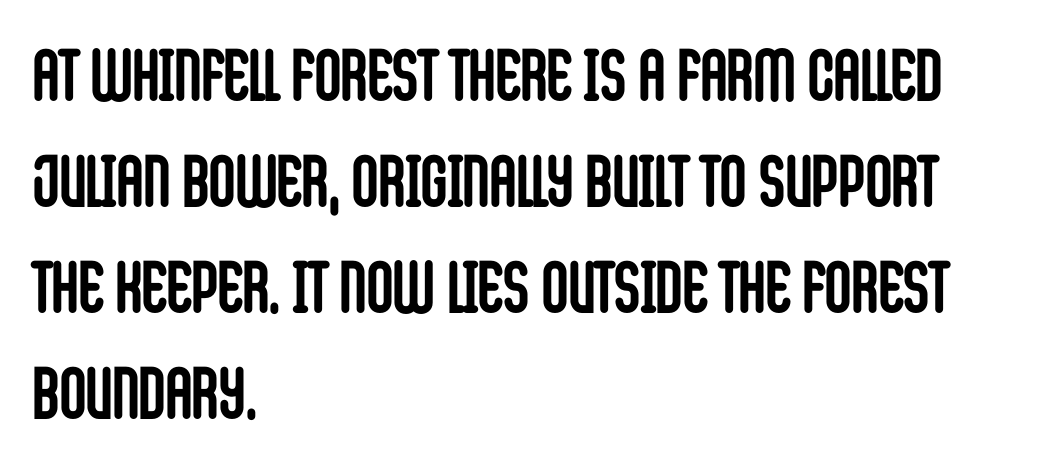
The image shows 73 px semibold, condensed sans-serif type, upright; set left-aligned, normal line spacing (1.45x), normal letter spacing, not underlined; low stroke contrast and a large x-height.
